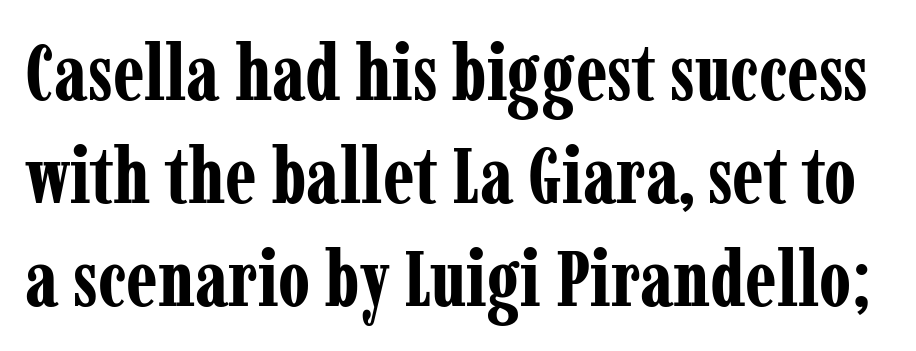
Q: Is the text bold? A: Yes.
Q: Is the text italic (slanted)? A: No, it is upright.
Q: Is the typeface a serif or a sans-serif typeface? A: Serif.
Q: Is the text underlined? A: No.
Q: Is the spacing between letters normal or unusually wide? A: Normal.
Q: Is the spacing between lines tight, normal or loose? A: Normal.
Q: Width (condensed, normal, or wide)? A: Condensed.
Q: Stroke contrast? A: Low.
Q: x-height? A: Medium.
Q: Monospaced? A: No.
